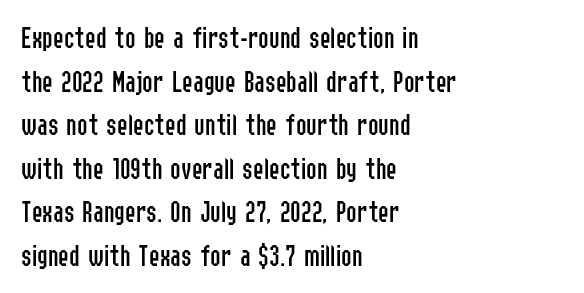
{"serif": "no", "italic": "no", "bold": "no", "weight": "regular", "width": "condensed", "stroke_contrast": "low", "x_height": "medium", "monospaced": "no", "underline": "no", "align": "left", "line_spacing": "normal", "line_spacing_ratio": 1.36, "letter_spacing": "normal", "letter_spacing_em": 0.0, "glyph_px": 32}
